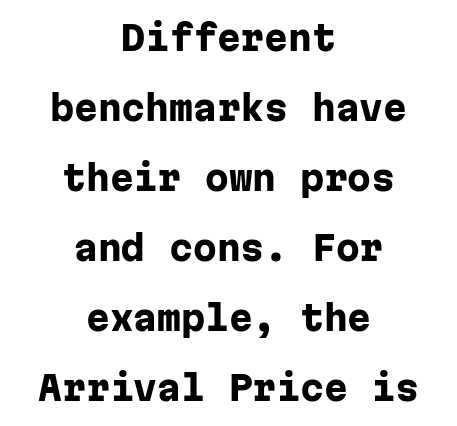
{"serif": "no", "italic": "no", "bold": "yes", "weight": "heavy", "width": "normal", "stroke_contrast": "low", "x_height": "medium", "monospaced": "yes", "underline": "no", "align": "center", "line_spacing": "loose", "line_spacing_ratio": 2.06, "letter_spacing": "normal", "letter_spacing_em": 0.0, "glyph_px": 34}
